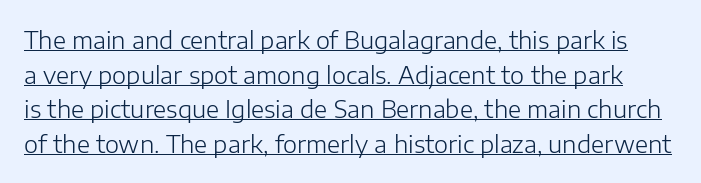
The image shows 24 px text type, upright; set normal line spacing (1.44x), normal letter spacing, underlined.
